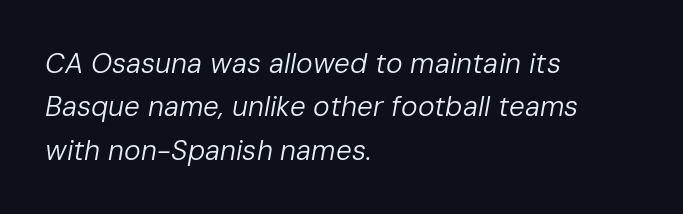
Q: Is the text bold? A: No.
Q: Is the text italic (slanted)? A: Yes, it leans right by about 10 degrees.
Q: Is the text underlined? A: No.
Q: How is the paragraph aligned? A: Left-aligned.
Q: Is the spacing between letters normal or unusually wide? A: Normal.
Q: Is the spacing between lines tight, normal or loose? A: Normal.
Q: Width (condensed, normal, or wide)? A: Normal.
Q: Stroke contrast? A: Low.
Q: x-height? A: Medium.
Q: Monospaced? A: No.
